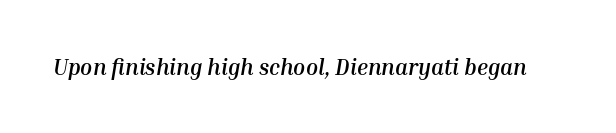
The image shows 22 px bold type, italic (leaning right); set normal letter spacing, not underlined.
